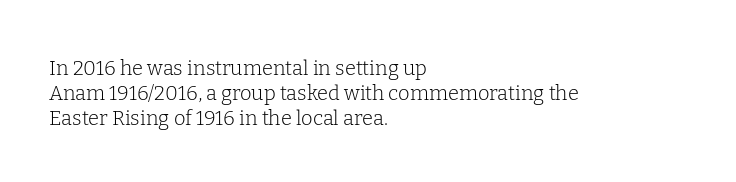
Q: Is the text bold? A: No.
Q: Is the text italic (slanted)? A: No, it is upright.
Q: Is the text underlined? A: No.
Q: How is the paragraph aligned? A: Left-aligned.
Q: Is the spacing between letters normal or unusually wide? A: Normal.
